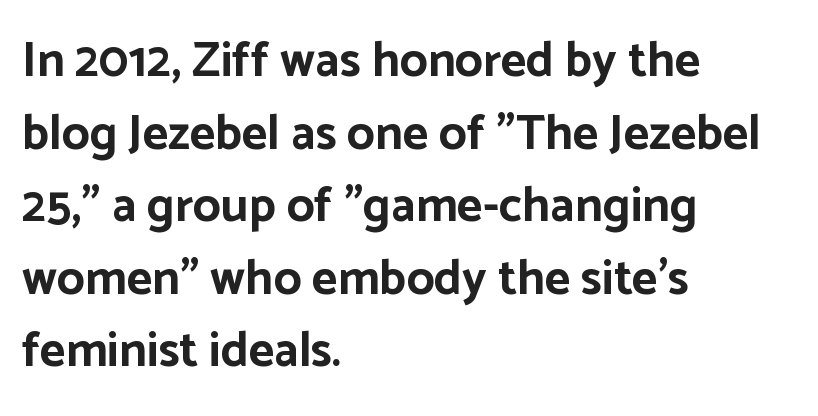
The image shows 49 px bold sans-serif type, upright; set left-aligned, normal line spacing (1.48x), normal letter spacing, not underlined; low stroke contrast and a medium x-height.
